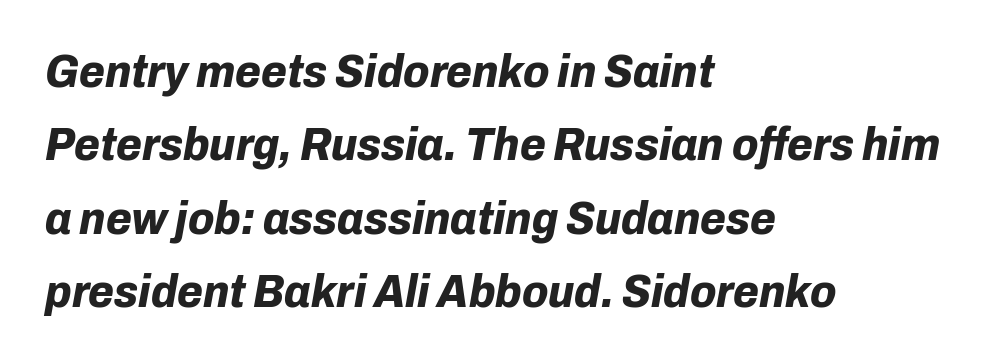
{"italic": "yes", "lean": "right", "slant_degrees": 10, "bold": "yes", "weight": "bold", "width": "normal", "stroke_contrast": "low", "x_height": "medium", "monospaced": "no", "underline": "no", "align": "left", "line_spacing": "normal", "line_spacing_ratio": 1.56, "letter_spacing": "normal", "letter_spacing_em": 0.0, "glyph_px": 47}
